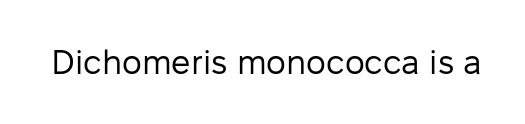
Q: Is the text bold? A: No.
Q: Is the text italic (slanted)? A: No, it is upright.
Q: Is the typeface a serif or a sans-serif typeface? A: Sans-serif.
Q: Is the text underlined? A: No.
Q: Is the spacing between letters normal or unusually wide? A: Normal.
Q: Width (condensed, normal, or wide)? A: Normal.
Q: Stroke contrast? A: Low.
Q: x-height? A: Medium.
Q: Monospaced? A: No.
